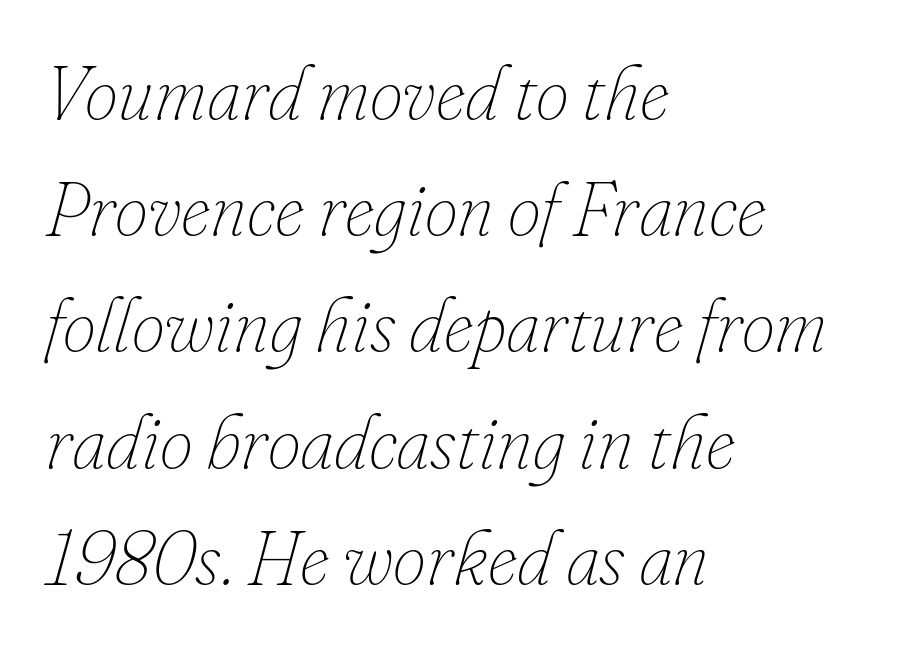
{"italic": "yes", "lean": "right", "slant_degrees": 16, "bold": "no", "weight": "thin", "width": "normal", "stroke_contrast": "low", "x_height": "small", "monospaced": "no", "underline": "no", "align": "left", "line_spacing": "normal", "line_spacing_ratio": 1.55, "letter_spacing": "normal", "letter_spacing_em": 0.0, "glyph_px": 75}
